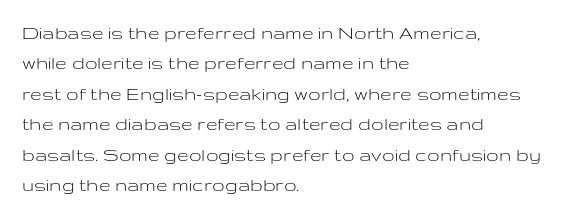
Q: Is the text bold? A: No.
Q: Is the text italic (slanted)? A: No, it is upright.
Q: Is the text underlined? A: No.
Q: How is the paragraph aligned? A: Left-aligned.
Q: Is the spacing between letters normal or unusually wide? A: Normal.
Q: Is the spacing between lines tight, normal or loose? A: Normal.
